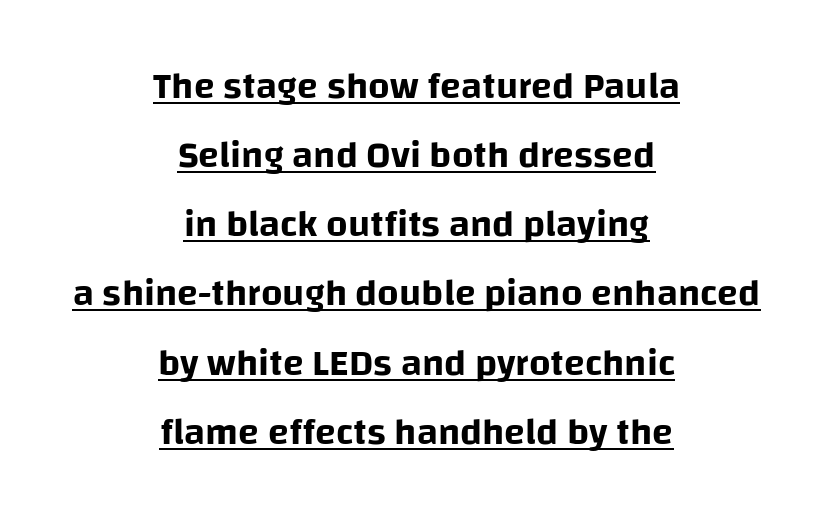
Is the block centered? Yes — each line is placed symmetrically about the middle. Underline: present. Every stem runs plumb, perpendicular to the baseline. This sample has the flowing, uneven cadence of proportional lettering. Characters follow at the spacing the type designer built in. The passage shown is typeset with a sans-serif family.
